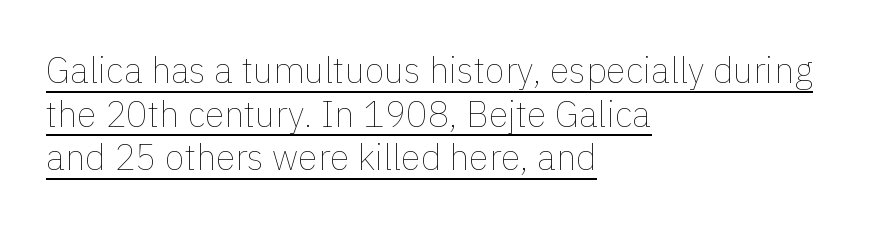
{"italic": "no", "bold": "no", "weight": "thin", "width": "normal", "x_height": "medium", "monospaced": "no", "underline": "yes", "align": "left", "line_spacing_ratio": 1.21, "letter_spacing": "normal", "letter_spacing_em": 0.0, "glyph_px": 36}
